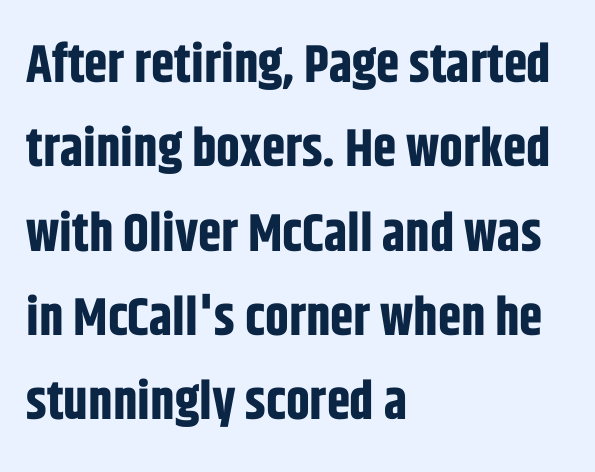
{"serif": "no", "italic": "no", "bold": "yes", "weight": "bold", "width": "condensed", "stroke_contrast": "low", "x_height": "large", "monospaced": "no", "underline": "no", "align": "left", "line_spacing": "normal", "line_spacing_ratio": 1.59, "letter_spacing": "normal", "letter_spacing_em": 0.0, "glyph_px": 53}
